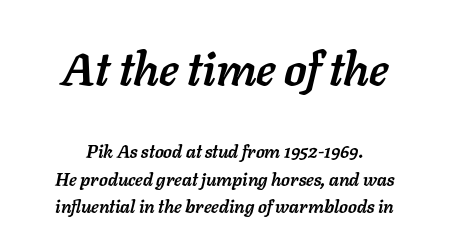
The image shows 46 px semibold type, italic (leaning right); set centered, normal line spacing (1.53x), normal letter spacing, not underlined; the first (top) block is 2.56x larger; low stroke contrast and a medium x-height.
